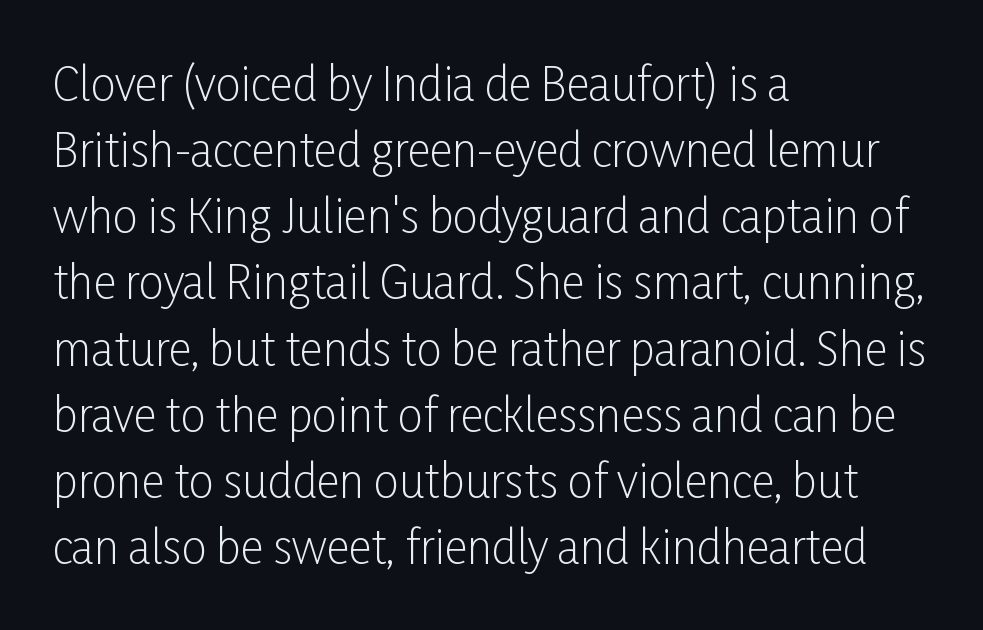
Q: Is the text bold? A: No.
Q: Is the text italic (slanted)? A: No, it is upright.
Q: Is the typeface a serif or a sans-serif typeface? A: Sans-serif.
Q: Is the text underlined? A: No.
Q: How is the paragraph aligned? A: Left-aligned.
Q: Is the spacing between letters normal or unusually wide? A: Normal.
Q: Is the spacing between lines tight, normal or loose? A: Normal.
Q: Width (condensed, normal, or wide)? A: Condensed.
Q: Stroke contrast? A: Low.
Q: x-height? A: Medium.
Q: Monospaced? A: No.
